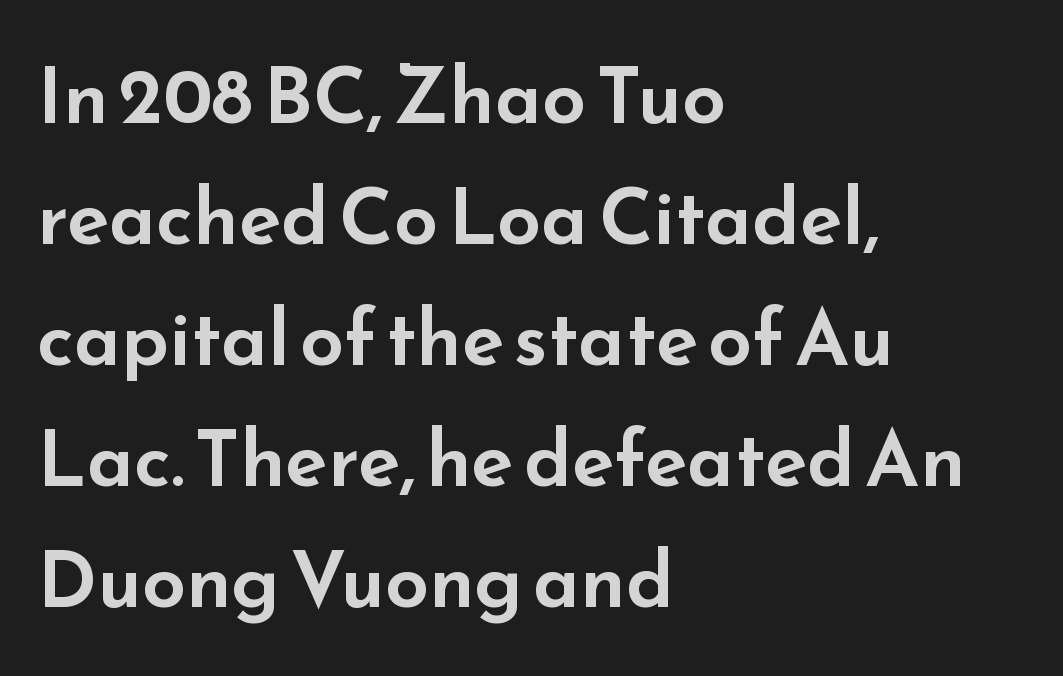
The image shows 78 px wide sans-serif type, upright; set left-aligned, normal line spacing (1.55x), normal letter spacing, not underlined; low stroke contrast and a small x-height.
